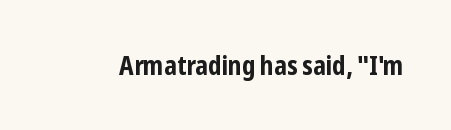
Only glyphs here, with clear space below each row. Rendered with straight, roman letterforms. The glyphs have the mass of a bold cut. Observe the ordinary spacing: letters are neighbours, not strangers.
